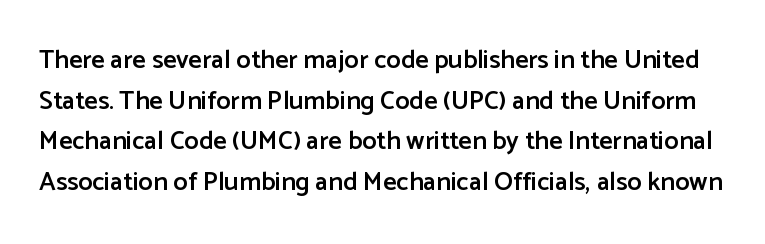
The image shows 26 px text type, upright; set normal line spacing (1.56x), normal letter spacing, not underlined.
